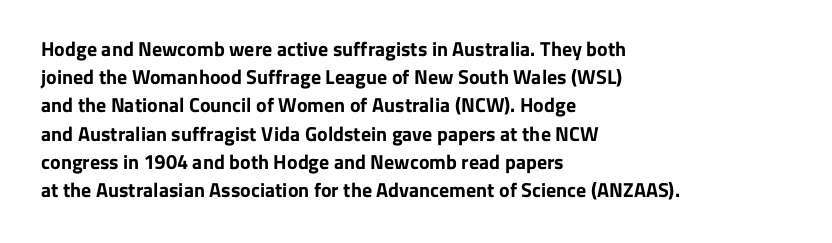
{"italic": "no", "bold": "yes", "underline": "no", "align": "left", "line_spacing": "normal", "line_spacing_ratio": 1.41, "letter_spacing": "normal", "letter_spacing_em": 0.0, "glyph_px": 20}
